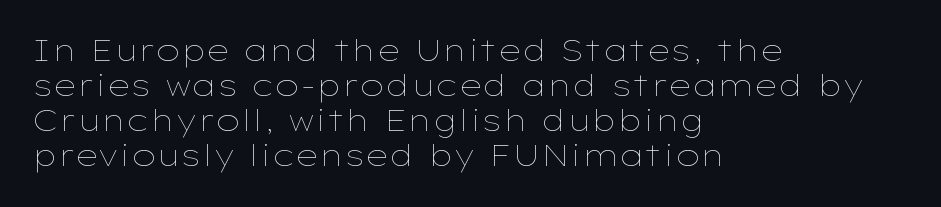
The image shows 29 px thin, wide type, upright; set left-aligned, line spacing 1.21x, normal letter spacing, not underlined; low stroke contrast and a medium x-height.
